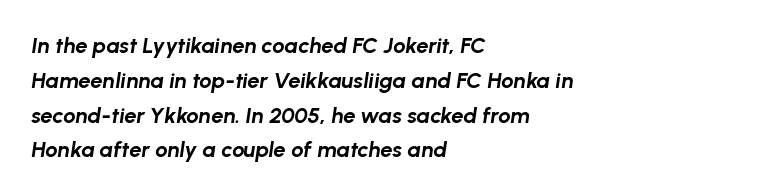
{"italic": "yes", "lean": "right", "slant_degrees": 8, "bold": "yes", "underline": "no", "align": "left", "line_spacing": "normal", "line_spacing_ratio": 1.58, "letter_spacing": "normal", "letter_spacing_em": 0.0, "glyph_px": 22}
